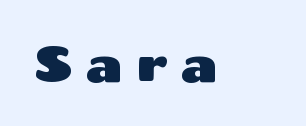
The image shows 47 px wide sans-serif type, upright; set unusually wide letter spacing (+0.28 em), not underlined; medium stroke contrast and a medium x-height.
